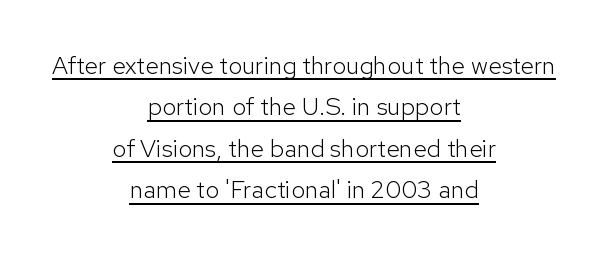
The image shows 25 px text type, upright; set centered, normal line spacing (1.66x), normal letter spacing, underlined.
